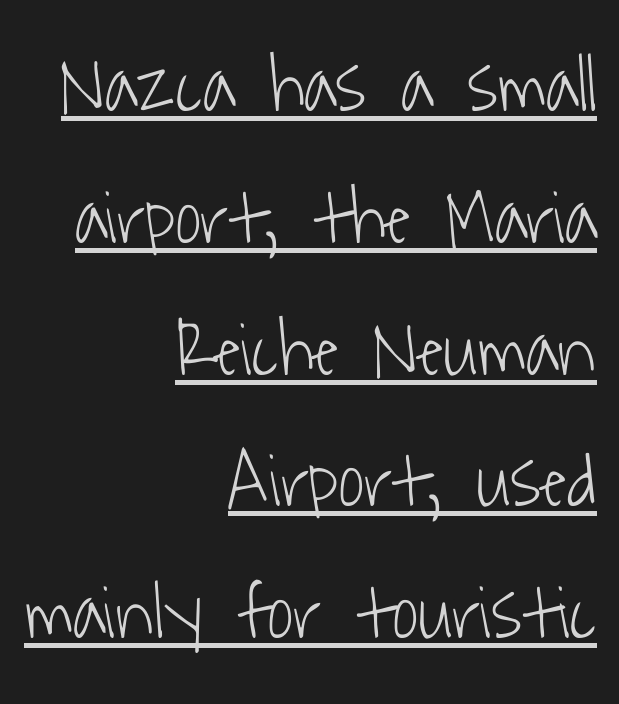
Q: Is the text bold? A: No.
Q: Is the typeface a serif or a sans-serif typeface? A: Sans-serif.
Q: Is the text underlined? A: Yes.
Q: How is the paragraph aligned? A: Right-aligned.
Q: Is the spacing between letters normal or unusually wide? A: Normal.
Q: Is the spacing between lines tight, normal or loose? A: Normal.
Q: Width (condensed, normal, or wide)? A: Condensed.
Q: Stroke contrast? A: Low.
Q: x-height? A: Medium.
Q: Monospaced? A: No.
